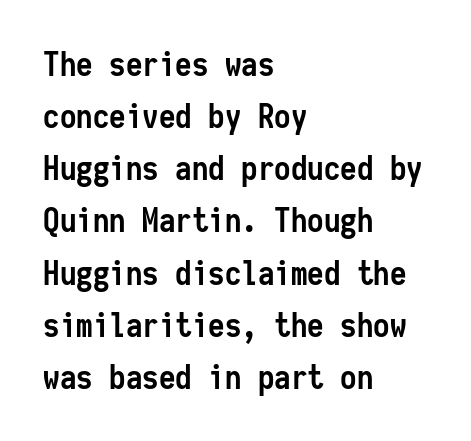
Q: Is the text bold? A: Yes.
Q: Is the text italic (slanted)? A: No, it is upright.
Q: Is the typeface a serif or a sans-serif typeface? A: Sans-serif.
Q: Is the text underlined? A: No.
Q: How is the paragraph aligned? A: Left-aligned.
Q: Is the spacing between letters normal or unusually wide? A: Normal.
Q: Is the spacing between lines tight, normal or loose? A: Normal.
Q: Width (condensed, normal, or wide)? A: Condensed.
Q: Stroke contrast? A: Low.
Q: x-height? A: Medium.
Q: Monospaced? A: Yes.
